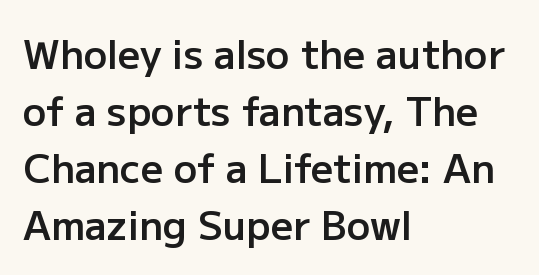
{"serif": "no", "italic": "no", "bold": "semi", "weight": "semibold", "width": "normal", "stroke_contrast": "low", "x_height": "medium", "monospaced": "no", "underline": "no", "align": "left", "line_spacing": "normal", "line_spacing_ratio": 1.46, "letter_spacing": "normal", "letter_spacing_em": 0.0, "glyph_px": 39}
